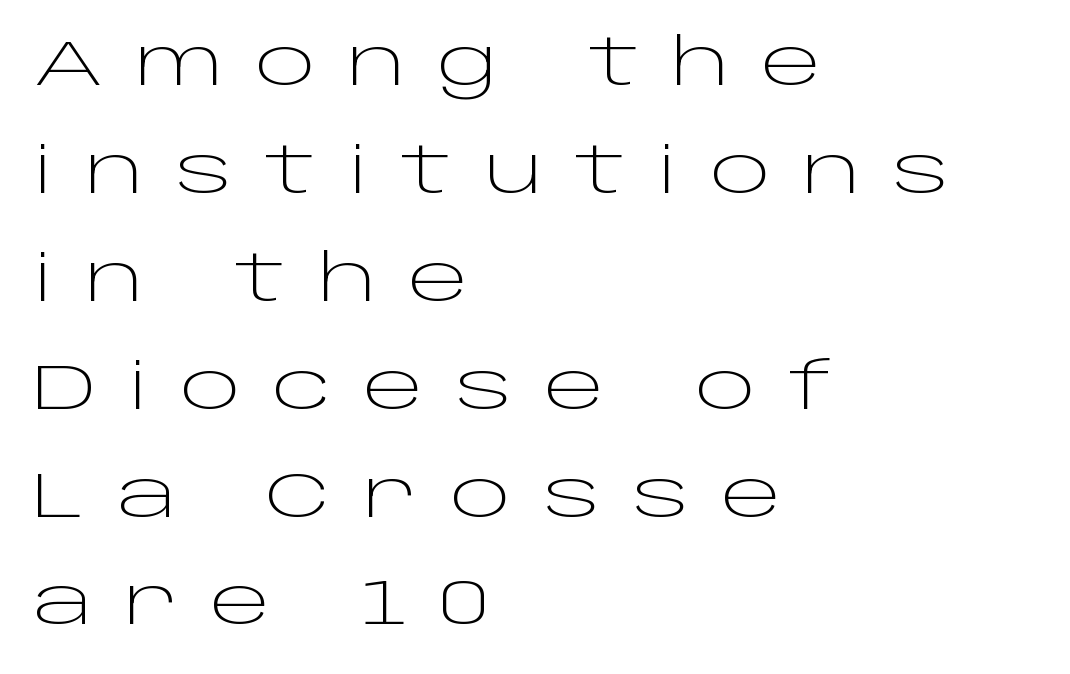
{"serif": "no", "italic": "no", "bold": "no", "weight": "light", "width": "wide", "stroke_contrast": "low", "x_height": "large", "monospaced": "no", "underline": "no", "align": "left", "line_spacing": "normal", "line_spacing_ratio": 1.66, "letter_spacing": "wide", "letter_spacing_em": 0.48, "glyph_px": 65}
